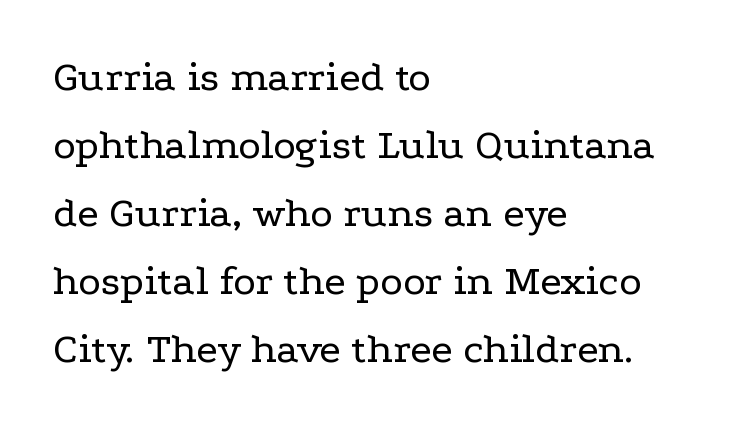
{"serif": "yes", "italic": "no", "bold": "no", "weight": "regular", "width": "wide", "stroke_contrast": "low", "x_height": "medium", "monospaced": "no", "underline": "no", "align": "left", "line_spacing": "normal", "line_spacing_ratio": 1.58, "letter_spacing": "normal", "letter_spacing_em": 0.0, "glyph_px": 43}
